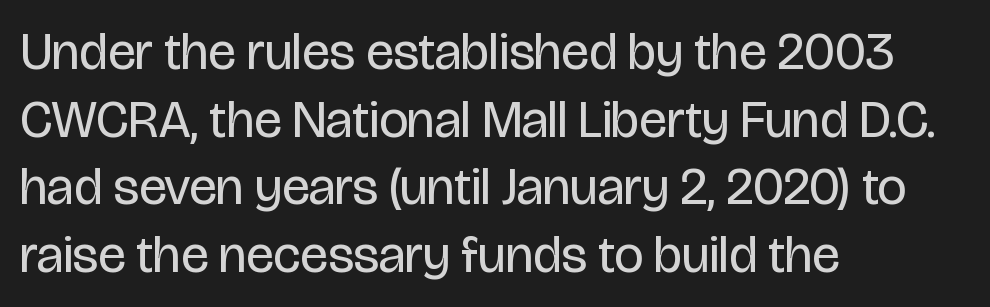
A typesetter would call this zero additional tracking. The rendering uses natural spacing where letterforms have individual widths. What's the leading like? Ordinary, nothing unusual. Any mark beneath the type? The region is blank.
